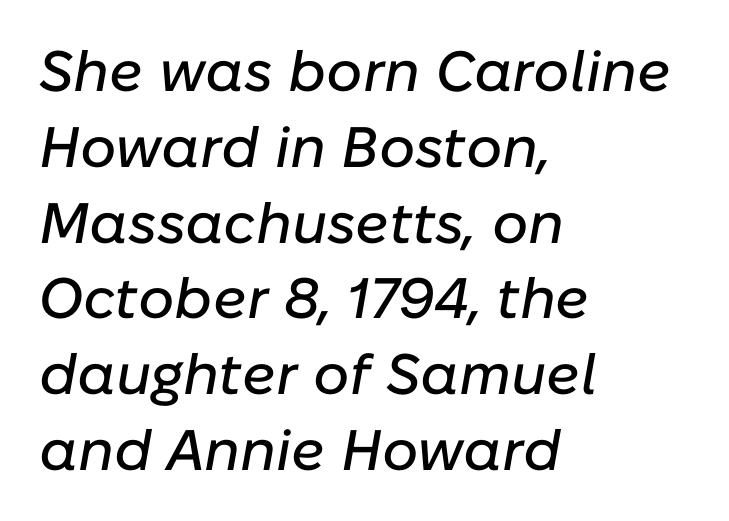
Q: Is the text italic (slanted)? A: Yes, it leans right by about 10 degrees.
Q: Is the text underlined? A: No.
Q: How is the paragraph aligned? A: Left-aligned.
Q: Is the spacing between letters normal or unusually wide? A: Normal.
Q: Is the spacing between lines tight, normal or loose? A: Normal.
Q: Width (condensed, normal, or wide)? A: Normal.
Q: Stroke contrast? A: Low.
Q: x-height? A: Medium.
Q: Monospaced? A: No.
